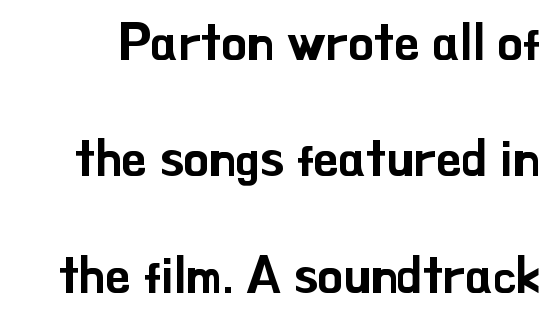
Q: Is the text italic (slanted)? A: No, it is upright.
Q: Is the typeface a serif or a sans-serif typeface? A: Sans-serif.
Q: Is the text underlined? A: No.
Q: Is the spacing between letters normal or unusually wide? A: Normal.
Q: Is the spacing between lines tight, normal or loose? A: Loose.
Q: Width (condensed, normal, or wide)? A: Normal.
Q: Stroke contrast? A: Low.
Q: x-height? A: Small.
Q: Monospaced? A: No.
